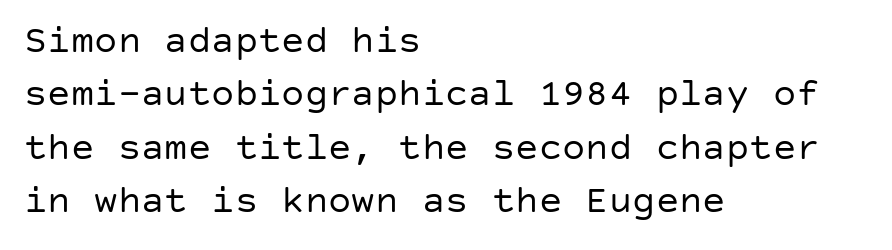
The image shows 39 px regular-weight sans-serif type, upright; set left-aligned, normal line spacing (1.37x), normal letter spacing, not underlined; low stroke contrast and a large x-height.
